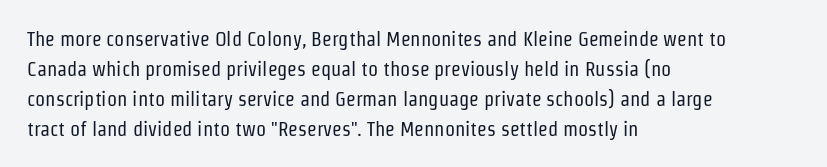
The face looks like a standard text weight, possibly lighter. A normal amount of white space separates one row of letters from the next. Line beginnings align vertically; line endings do not. The horizontal fit of the characters is conventional and even. The passage shown is not underscored anywhere.
